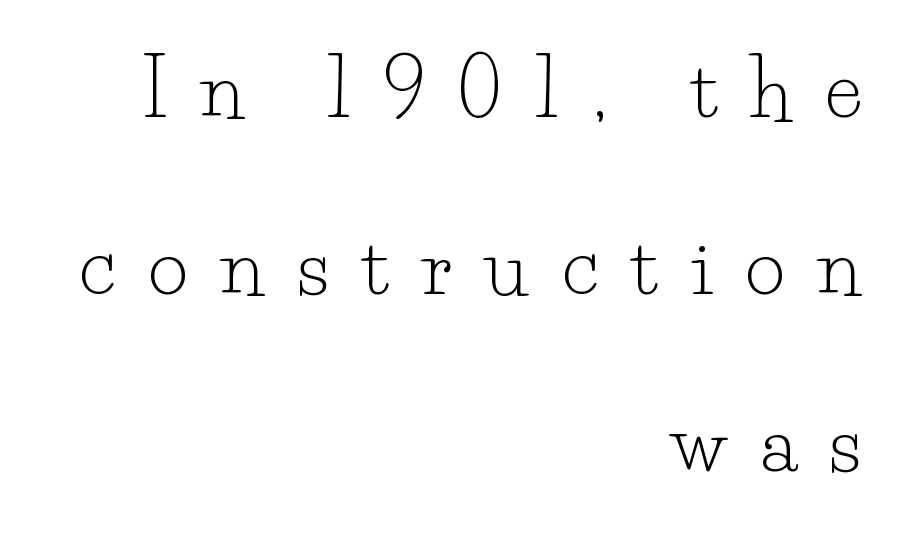
In terms of posture, this sample is upright. I'd call this a serif setting — the letters wear small feet. The designer dialed line spacing up above the default. This sample has the flowing, uneven cadence of proportional lettering.
